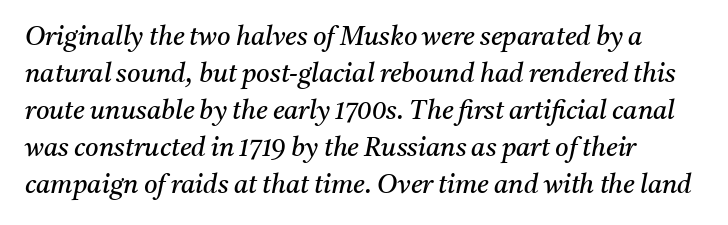
The image shows 26 px text type, italic (leaning right); set normal line spacing (1.42x), normal letter spacing, not underlined.
